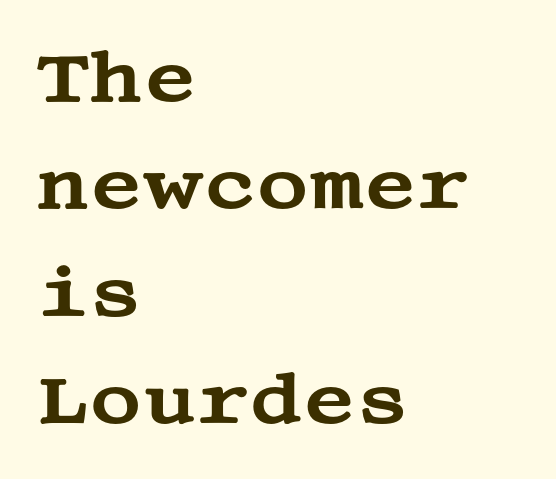
Q: Is the text italic (slanted)? A: No, it is upright.
Q: Is the typeface a serif or a sans-serif typeface? A: Serif.
Q: Is the text underlined? A: No.
Q: How is the paragraph aligned? A: Left-aligned.
Q: Is the spacing between letters normal or unusually wide? A: Normal.
Q: Is the spacing between lines tight, normal or loose? A: Normal.
Q: Width (condensed, normal, or wide)? A: Wide.
Q: Stroke contrast? A: Medium.
Q: x-height? A: Large.
